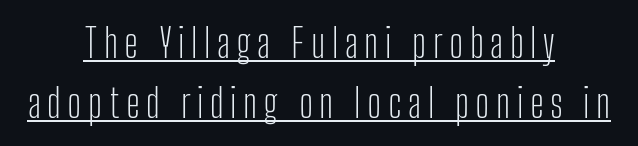
This sample uses an upright cut, with every glyph sitting square on the baseline. Regarding leading, the lines here are spaced in the standard way. These lines are centered, leaving both edges ragged. Classification — sans serif. Varying glyph widths throughout — classic text-font behaviour. Caption: lettering with a line underneath.
